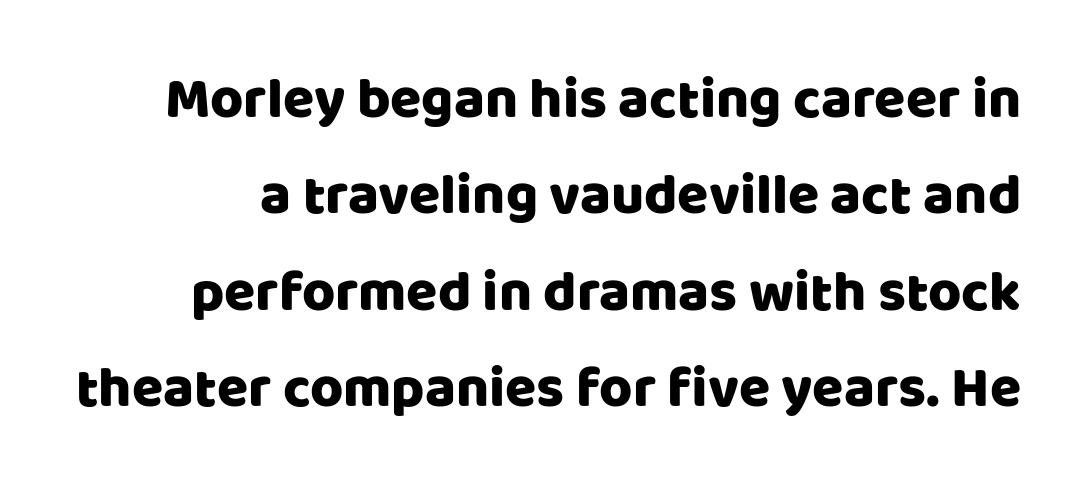
The image shows 57 px sans-serif type, upright; set normal line spacing (1.69x), normal letter spacing, not underlined; low stroke contrast and a large x-height.
